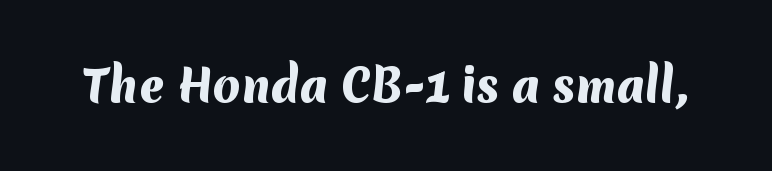
Q: Is the text bold? A: Yes.
Q: Is the typeface a serif or a sans-serif typeface? A: Sans-serif.
Q: Is the text underlined? A: No.
Q: Is the spacing between letters normal or unusually wide? A: Normal.
Q: Width (condensed, normal, or wide)? A: Normal.
Q: Stroke contrast? A: Medium.
Q: x-height? A: Medium.
Q: Monospaced? A: No.
